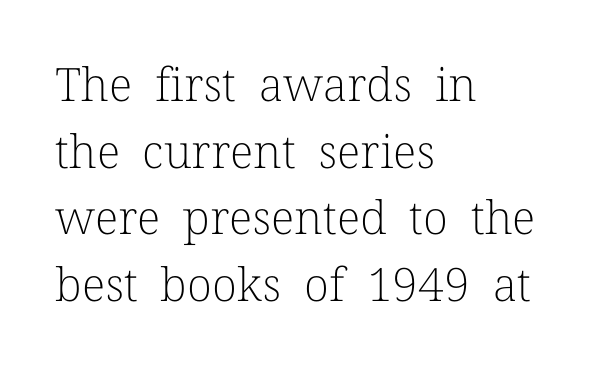
Tracking value appears to be zero — textbook default spacing. A typesetter would call this proportional, since set widths differ per character. Students, observe: this is what conventionally led text looks like. Stem width sits at or under what a default text font uses.
